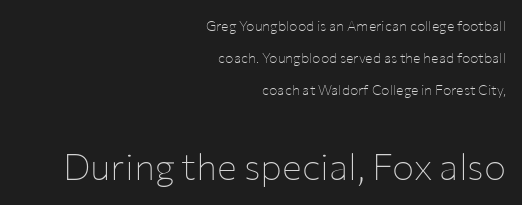
Spacing between characters is what you'd get straight out of the box. Does the bottom block carry the larger type? Yes, it does. The area under the type is left untouched. The axis of the letterforms is exactly vertical. Nothing heavy about these letters — not bold at all.
